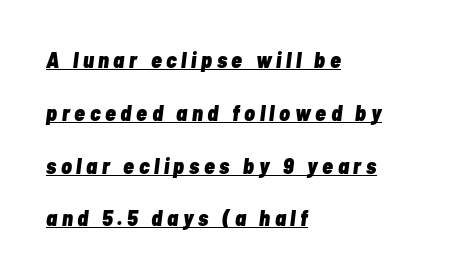
{"italic": "yes", "lean": "right", "slant_degrees": 7, "bold": "yes", "underline": "yes", "align": "left", "line_spacing": "loose", "line_spacing_ratio": 2.4, "letter_spacing": "wide", "letter_spacing_em": 0.21, "glyph_px": 22}
